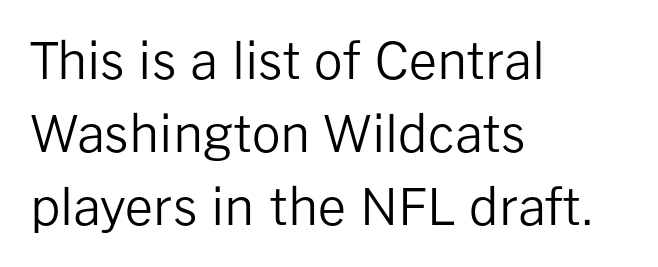
The image shows 50 px regular-weight sans-serif type, upright; set left-aligned, normal line spacing (1.46x), normal letter spacing, not underlined; low stroke contrast and a medium x-height.
